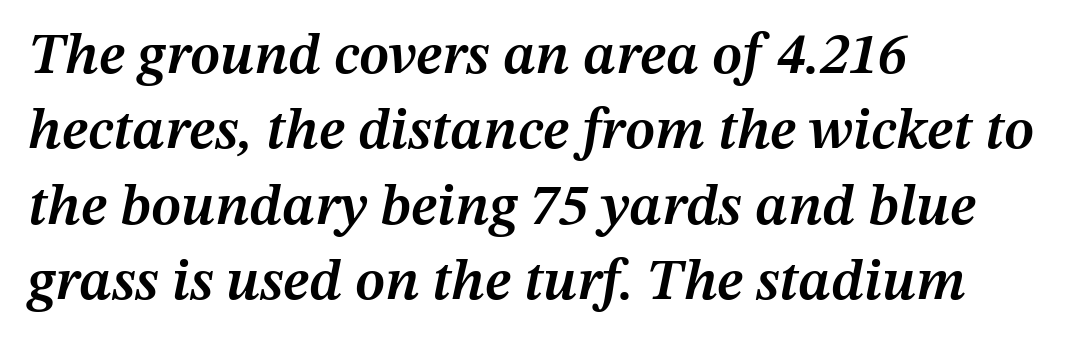
{"italic": "yes", "lean": "right", "slant_degrees": 12, "bold": "semi", "weight": "semibold", "width": "normal", "stroke_contrast": "medium", "x_height": "medium", "monospaced": "no", "underline": "no", "align": "left", "line_spacing": "normal", "line_spacing_ratio": 1.3, "letter_spacing": "normal", "letter_spacing_em": 0.0, "glyph_px": 58}
